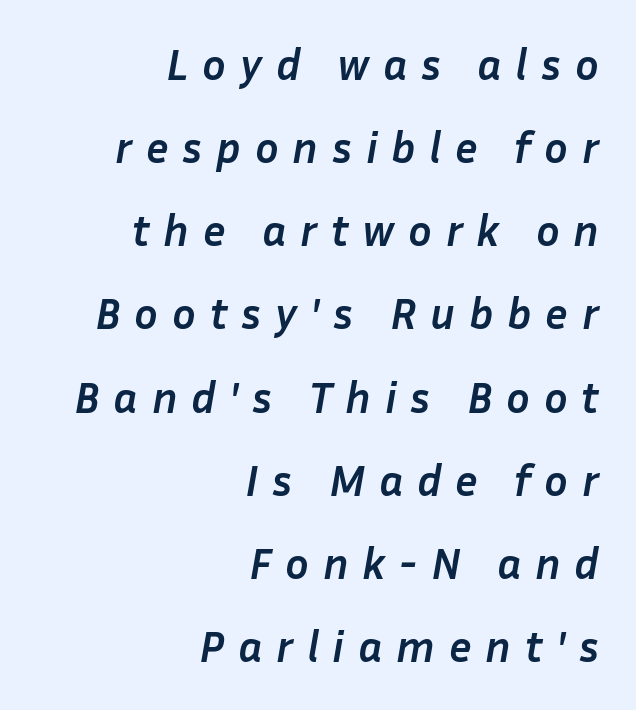
This is oblique type, the kind used for emphasis or titles. Any mark beneath the type? The region is blank. The gaps between neighbouring characters are conspicuously large. Summary of weight: heavy, a full bold.
